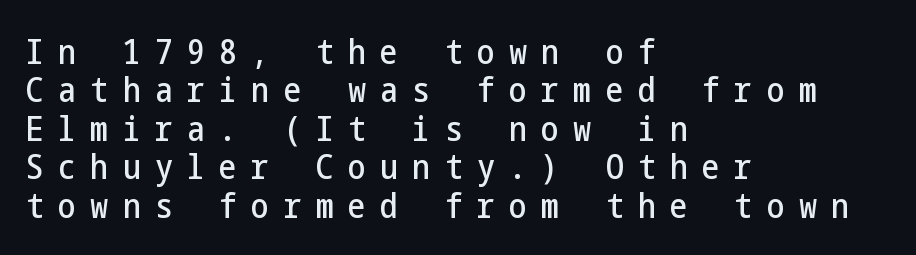
Q: Is the text italic (slanted)? A: No, it is upright.
Q: Is the typeface a serif or a sans-serif typeface? A: Sans-serif.
Q: Is the text underlined? A: No.
Q: How is the paragraph aligned? A: Left-aligned.
Q: Is the spacing between letters normal or unusually wide? A: Unusually wide.
Q: Is the spacing between lines tight, normal or loose? A: Tight.
Q: Width (condensed, normal, or wide)? A: Condensed.
Q: Stroke contrast? A: Low.
Q: x-height? A: Medium.
